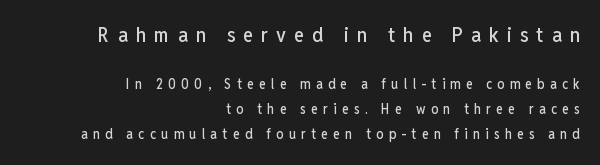
Unmarked baselines from the first word to the last. Does the bottom block carry the larger type? No, the top block does. What stands out about the letter spacing? Its width — letters are far apart. The typography opts for an upright posture over an oblique one. Alignment: flush right.
